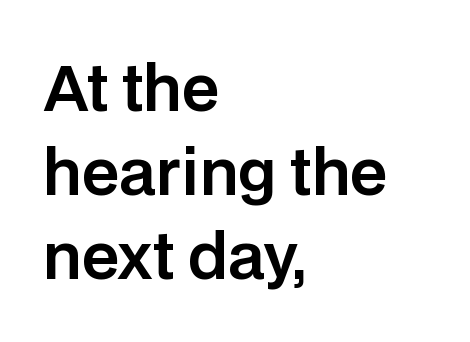
{"serif": "no", "italic": "no", "width": "normal", "stroke_contrast": "low", "x_height": "large", "monospaced": "no", "underline": "no", "align": "left", "line_spacing": "normal", "line_spacing_ratio": 1.38, "letter_spacing": "normal", "letter_spacing_em": 0.0, "glyph_px": 61}
